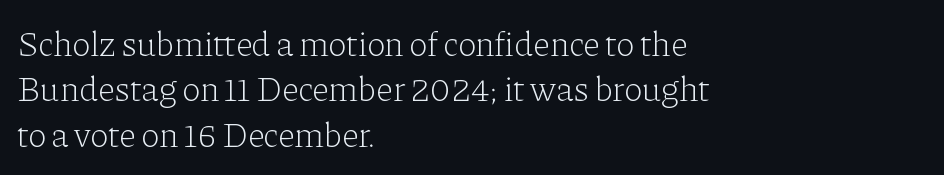
Q: Is the text bold? A: No.
Q: Is the text italic (slanted)? A: No, it is upright.
Q: Is the typeface a serif or a sans-serif typeface? A: Serif.
Q: Is the text underlined? A: No.
Q: How is the paragraph aligned? A: Left-aligned.
Q: Is the spacing between letters normal or unusually wide? A: Normal.
Q: Is the spacing between lines tight, normal or loose? A: Normal.
Q: Width (condensed, normal, or wide)? A: Normal.
Q: Stroke contrast? A: Low.
Q: x-height? A: Medium.
Q: Monospaced? A: No.
